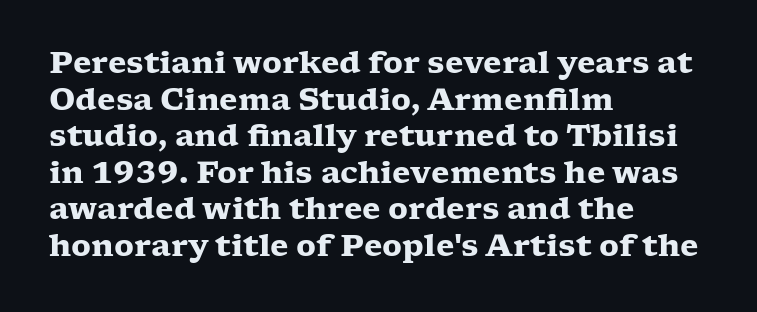
The image shows 30 px heavy, wide serif type, upright; set left-aligned, line spacing 1.22x, normal letter spacing, not underlined; low stroke contrast and a medium x-height.
